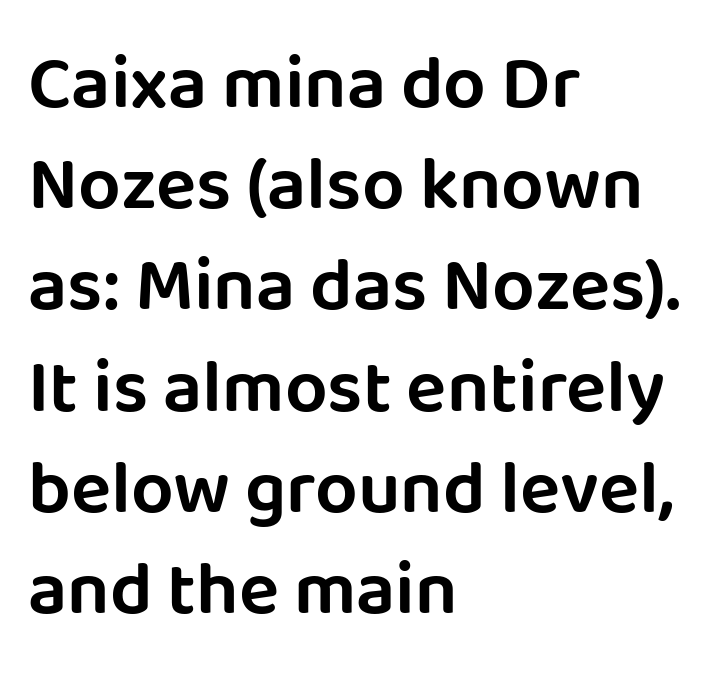
{"serif": "no", "italic": "no", "width": "normal", "stroke_contrast": "low", "x_height": "large", "monospaced": "no", "underline": "no", "align": "left", "line_spacing": "normal", "line_spacing_ratio": 1.35, "letter_spacing": "normal", "letter_spacing_em": 0.0, "glyph_px": 75}
